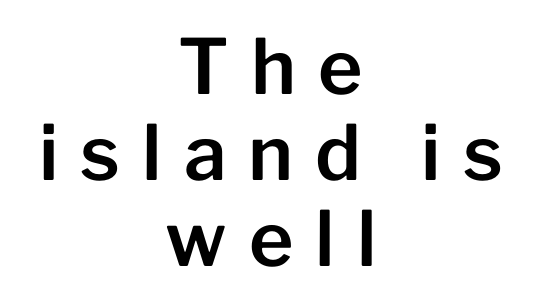
Do the characters align in a grid? No, the font is proportional. This is roman type, the default non-slanted kind. Leading is clearly below the norm, producing a dense column. Visually the block forms a symmetrical silhouette, jagged on both flanks. Letter spacing: wide.
